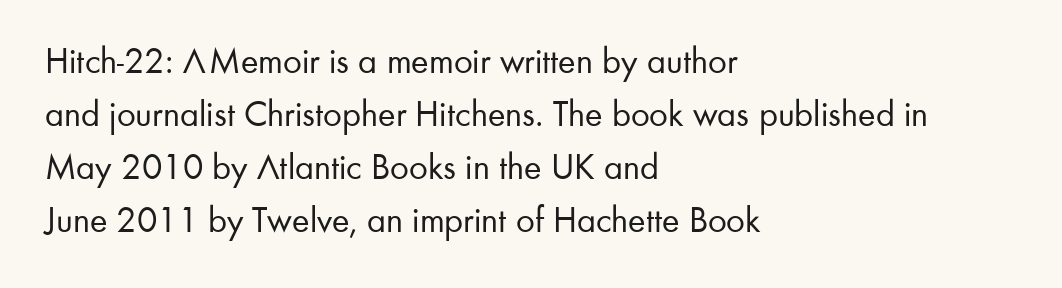
{"serif": "no", "italic": "no", "bold": "no", "weight": "regular", "width": "normal", "stroke_contrast": "low", "x_height": "small", "monospaced": "no", "underline": "no", "align": "left", "line_spacing": "normal", "line_spacing_ratio": 1.43, "letter_spacing": "normal", "letter_spacing_em": 0.0, "glyph_px": 37}
